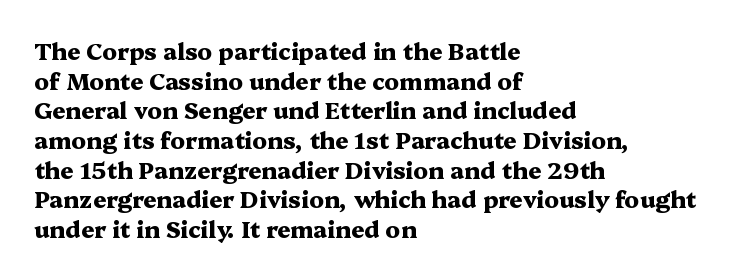
{"italic": "no", "bold": "yes", "underline": "no", "align": "left", "line_spacing": "normal", "line_spacing_ratio": 1.29, "letter_spacing": "normal", "letter_spacing_em": 0.0, "glyph_px": 23}
